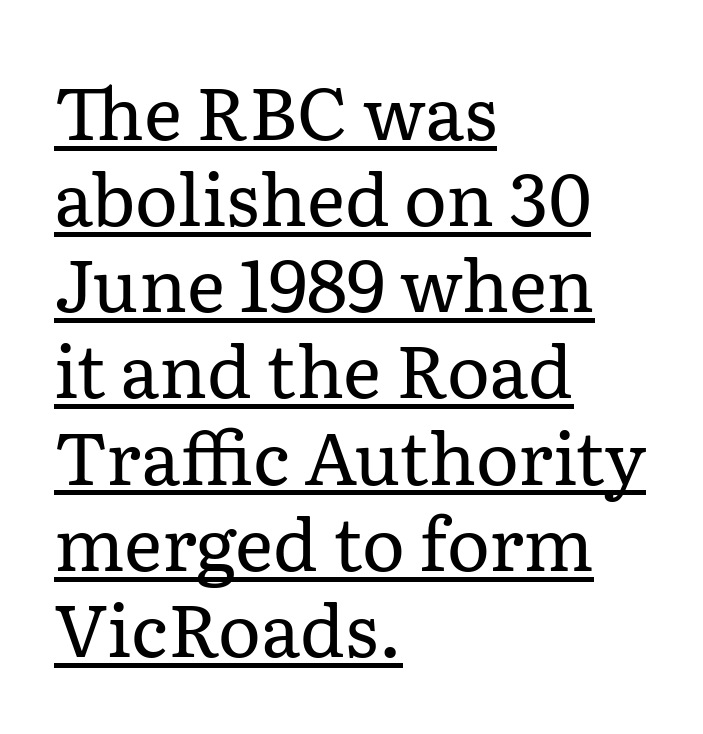
Q: Is the text bold? A: No.
Q: Is the text italic (slanted)? A: No, it is upright.
Q: Is the typeface a serif or a sans-serif typeface? A: Serif.
Q: Is the text underlined? A: Yes.
Q: How is the paragraph aligned? A: Left-aligned.
Q: Is the spacing between letters normal or unusually wide? A: Normal.
Q: Width (condensed, normal, or wide)? A: Normal.
Q: Stroke contrast? A: Low.
Q: x-height? A: Medium.
Q: Monospaced? A: No.
